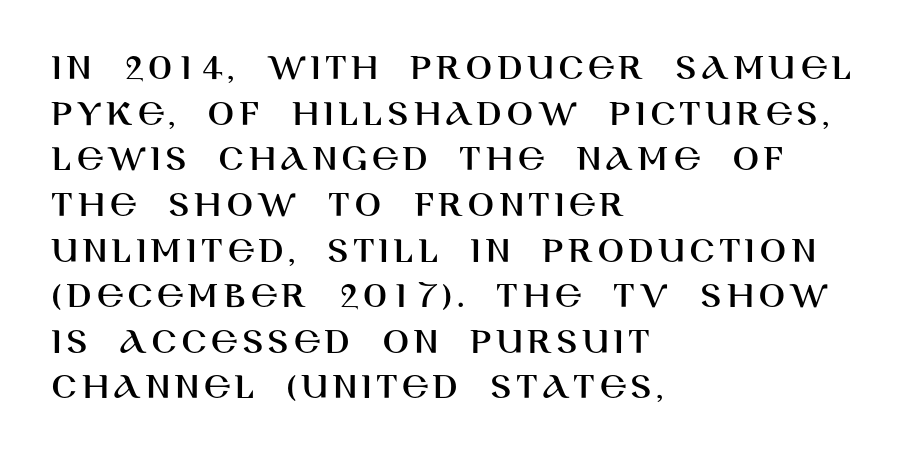
{"serif": "no", "italic": "no", "width": "normal", "stroke_contrast": "high", "x_height": "large", "monospaced": "no", "underline": "no", "align": "left", "line_spacing_ratio": 1.17, "glyph_px": 39}
